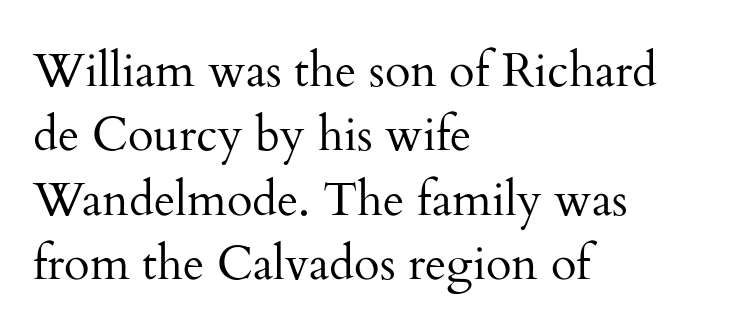
The image shows 47 px regular-weight serif type, upright; set left-aligned, normal line spacing (1.37x), normal letter spacing, not underlined; medium stroke contrast and a small x-height.
